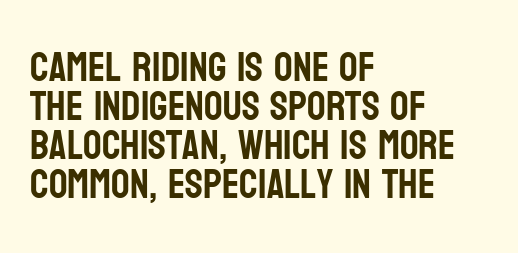
Glance below the letters and you will spot only blank space. Students, observe: this is what under-led, compact text looks like. The typeface chosen for these lines omits serifs. No extra tracking has been applied to these lines. Notice how the stems are strictly vertical — no italics here.
